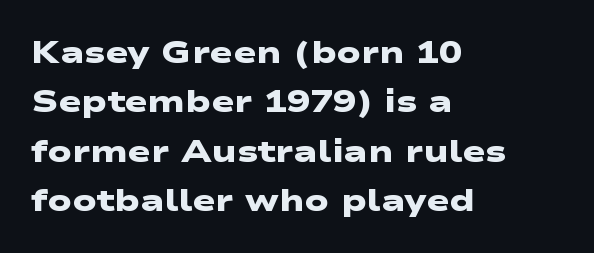
You'd pick this weight for a headline — it's a proper bold. Proportional: the letters do not fall into vertical columns. The passage is arranged the way most books set body copy — flush left. The baseline area is clear.
